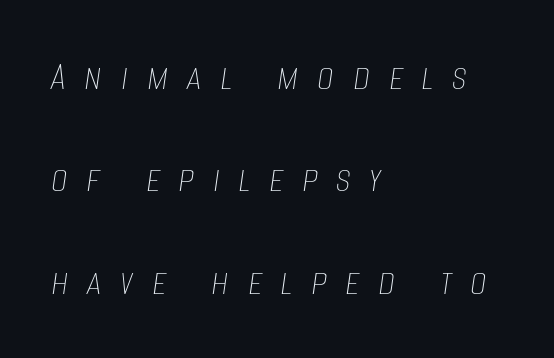
Q: Is the text bold? A: No.
Q: Is the text italic (slanted)? A: Yes, it leans right by about 8 degrees.
Q: Is the text underlined? A: No.
Q: How is the paragraph aligned? A: Left-aligned.
Q: Is the spacing between letters normal or unusually wide? A: Unusually wide.
Q: Is the spacing between lines tight, normal or loose? A: Loose.
Q: Width (condensed, normal, or wide)? A: Condensed.
Q: Stroke contrast? A: Low.
Q: x-height? A: Large.
Q: Monospaced? A: No.
